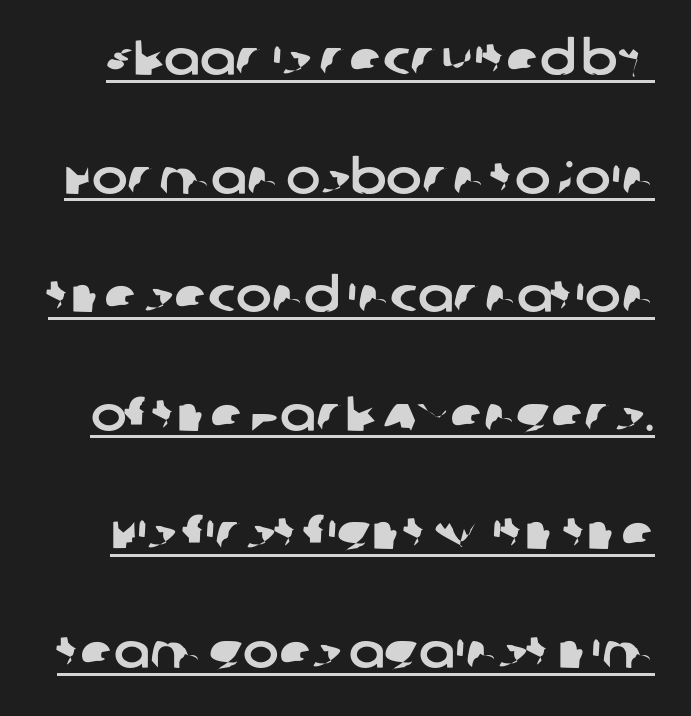
{"serif": "no", "width": "normal", "stroke_contrast": "low", "x_height": "large", "monospaced": "no", "underline": "yes", "line_spacing": "loose", "line_spacing_ratio": 2.47, "letter_spacing": "normal", "letter_spacing_em": 0.0, "glyph_px": 48}
